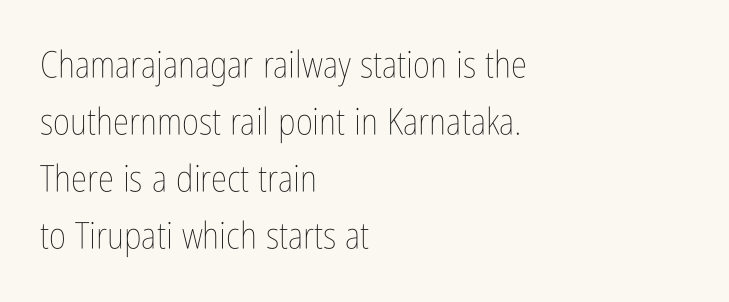
The font sits on the lighter half of the weight spectrum, regular included. Every stem runs plumb, perpendicular to the baseline. Any mark beneath the type? The region is blank. The ragged edge is on the right, which tells us the setting is flush left. Varying glyph widths throughout — classic text-font behaviour.
